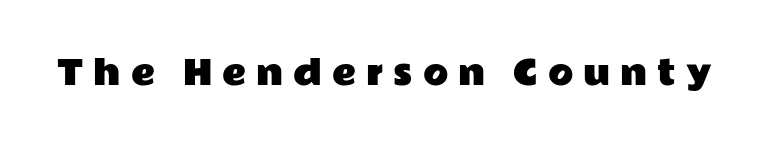
The image shows 33 px wide sans-serif type, upright; set unusually wide letter spacing (+0.3 em), not underlined; low stroke contrast and a medium x-height.
